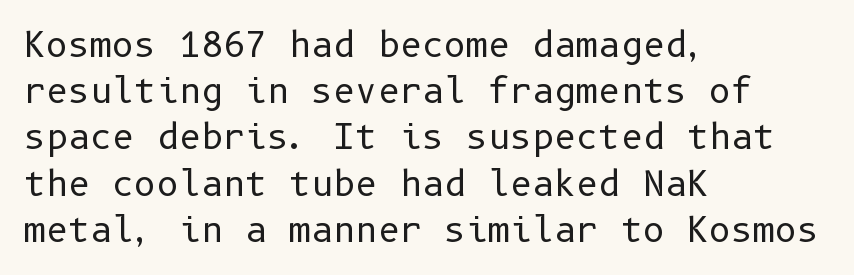
{"serif": "no", "italic": "no", "bold": "no", "weight": "regular", "width": "normal", "stroke_contrast": "low", "x_height": "medium", "underline": "no", "align": "left", "line_spacing": "normal", "line_spacing_ratio": 1.36, "letter_spacing": "normal", "letter_spacing_em": 0.0, "glyph_px": 34}
